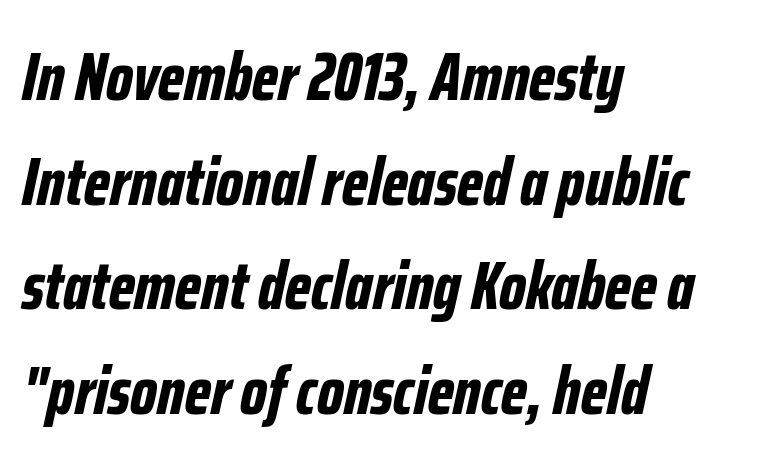
Q: Is the text bold? A: Yes.
Q: Is the text italic (slanted)? A: Yes, it leans right by about 12 degrees.
Q: Is the text underlined? A: No.
Q: How is the paragraph aligned? A: Left-aligned.
Q: Is the spacing between letters normal or unusually wide? A: Normal.
Q: Is the spacing between lines tight, normal or loose? A: Normal.
Q: Width (condensed, normal, or wide)? A: Condensed.
Q: Stroke contrast? A: Low.
Q: x-height? A: Medium.
Q: Monospaced? A: No.
